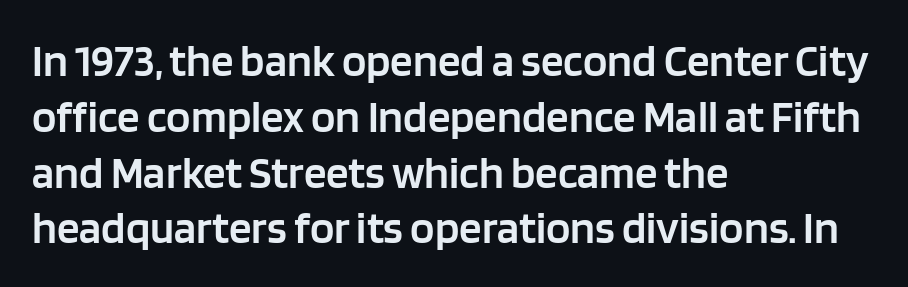
Q: Is the text bold? A: Semi-bold.
Q: Is the text italic (slanted)? A: No, it is upright.
Q: Is the typeface a serif or a sans-serif typeface? A: Sans-serif.
Q: Is the text underlined? A: No.
Q: How is the paragraph aligned? A: Left-aligned.
Q: Is the spacing between letters normal or unusually wide? A: Normal.
Q: Width (condensed, normal, or wide)? A: Normal.
Q: Stroke contrast? A: Low.
Q: x-height? A: Large.
Q: Monospaced? A: No.
